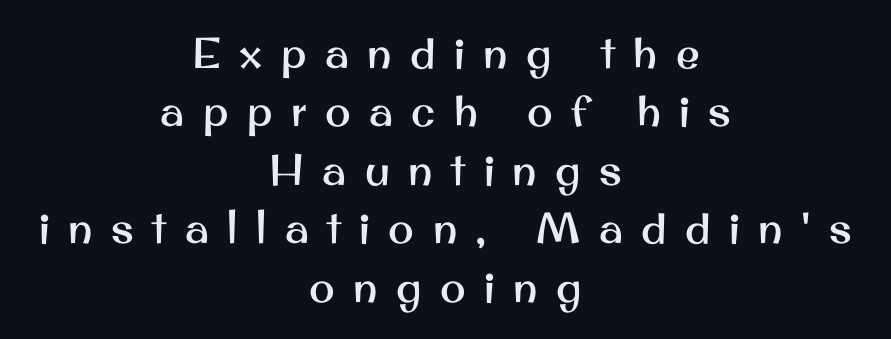
The lettering holds an erect, upright posture throughout. I'd call this a sans setting — the letters go barefoot. Is there much room between lines? A standard amount, neither cramped nor airy. These lines are rendered in a variable-pitch font. Is the block centered? Yes — each line is placed symmetrically about the middle. The line texture is sparse and dotted thanks to wide tracking.
